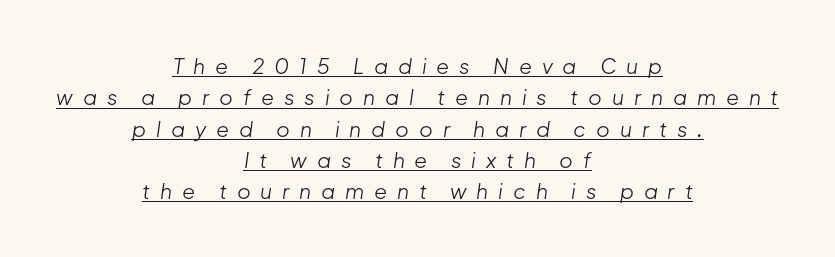
{"italic": "yes", "lean": "right", "slant_degrees": 8, "bold": "no", "underline": "yes", "align": "center", "line_spacing": "normal", "line_spacing_ratio": 1.49, "letter_spacing": "wide", "letter_spacing_em": 0.47, "glyph_px": 21}
